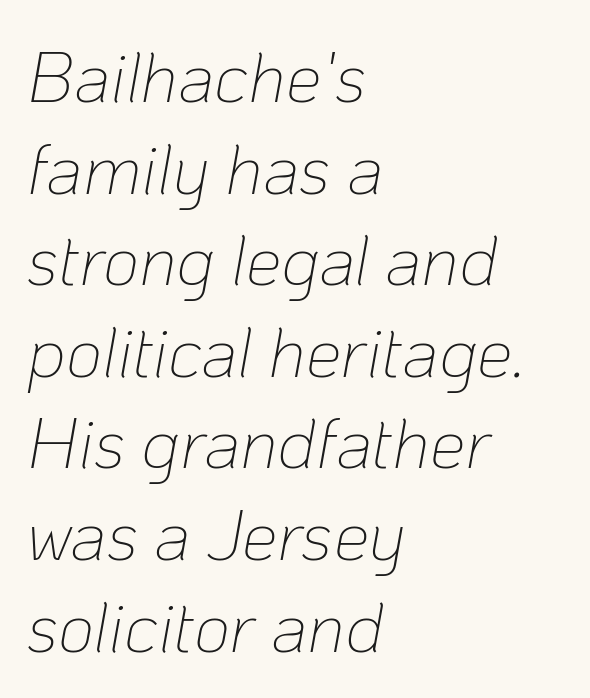
The foot of each line stays bare and open. These lines are rendered in a variable-pitch font. Horizontal alignment here is leftward, the default for most running prose. The typography opts for an oblique posture over an upright one. Stroke thickness stays within the range of a standard reading face or lighter. Observe the ordinary spacing: letters are neighbours, not strangers.
